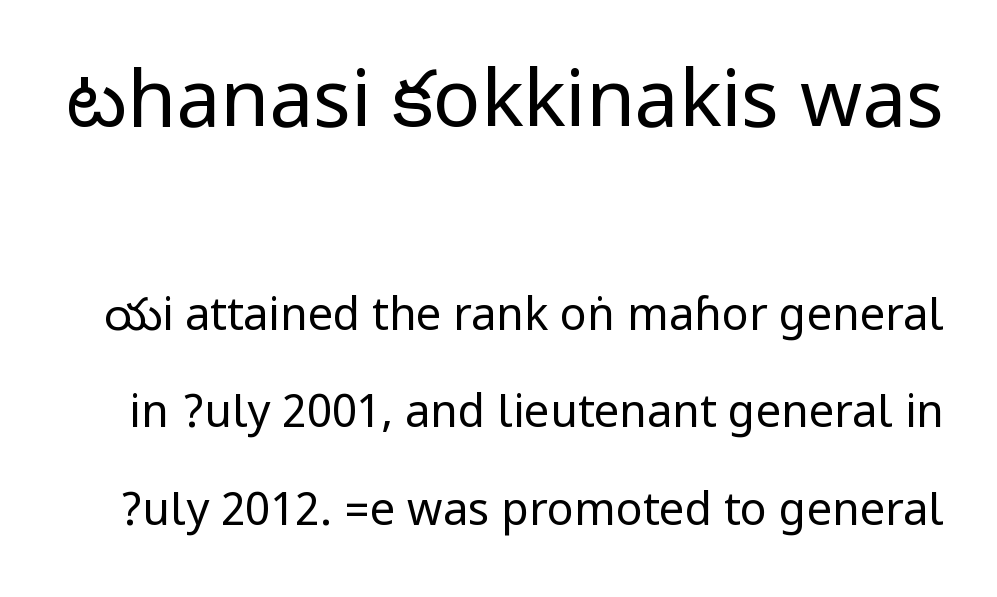
The image shows 79 px regular-weight, condensed sans-serif type, upright; set loose line spacing (2.17x), normal letter spacing, not underlined; the first (top) block is 1.76x larger; low stroke contrast.
